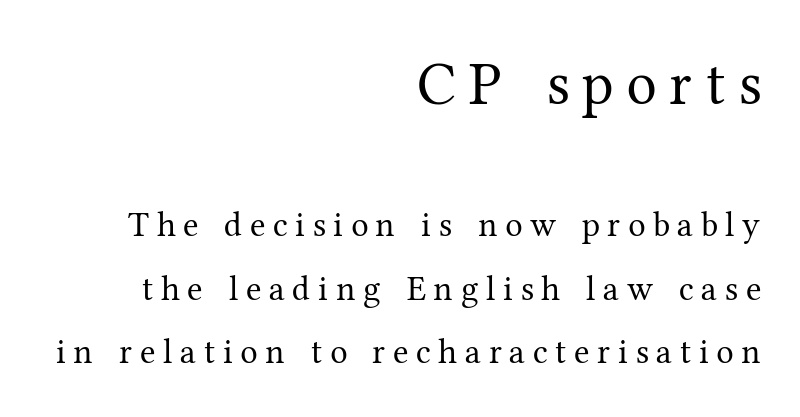
The string is rendered with underlining switched off. Unbolded letterforms with no extra heft. A roman cut, with each character standing at attention. The rendering uses natural spacing where letterforms have individual widths. Someone cranked the tracking dial way up on this one.
